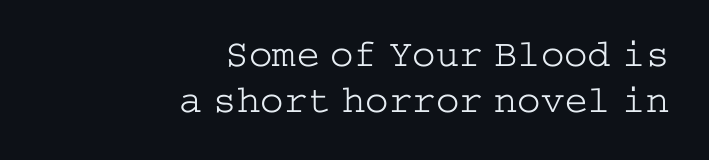
The image shows 39 px light, wide serif type, upright; set right-aligned, line spacing 1.18x, normal letter spacing, not underlined; low stroke contrast and a medium x-height.
